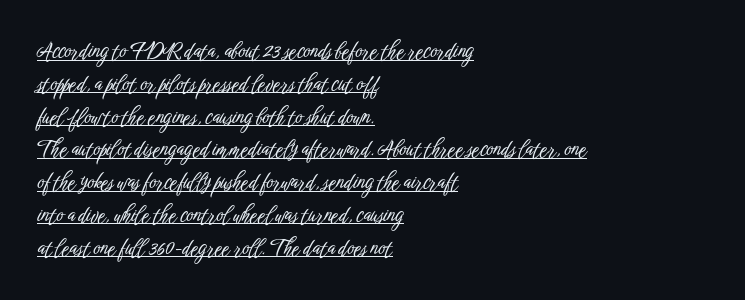
Alignment: flush left. A rule runs beneath these lines of type. The letters sit at their default tracking, neither squeezed nor spread. The rows are spaced the way most documents space them.
